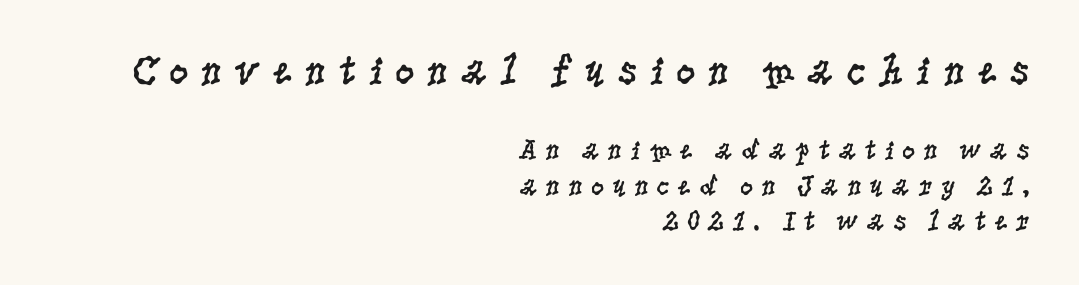
The image shows 43 px regular-weight, condensed serif type; set right-aligned, line spacing 1.21x, unusually wide letter spacing (+0.26 em), not underlined; the first (top) block is 1.48x larger; low stroke contrast and a large x-height.
